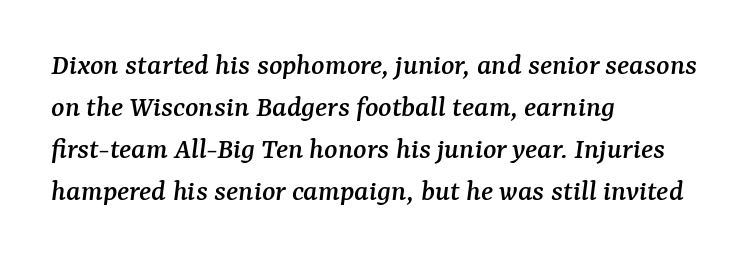
Q: Is the text italic (slanted)? A: Yes, it leans right by about 7 degrees.
Q: Is the typeface a serif or a sans-serif typeface? A: Serif.
Q: Is the text underlined? A: No.
Q: How is the paragraph aligned? A: Left-aligned.
Q: Is the spacing between letters normal or unusually wide? A: Normal.
Q: Is the spacing between lines tight, normal or loose? A: Normal.
Q: Width (condensed, normal, or wide)? A: Normal.
Q: Stroke contrast? A: Medium.
Q: x-height? A: Medium.
Q: Monospaced? A: No.
